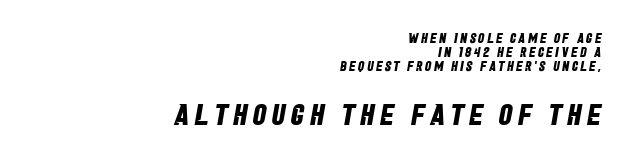
The image shows 30 px bold, condensed sans-serif type; set right-aligned, tight line spacing (1.0x), not underlined; the second (bottom) block is 2.14x larger; low stroke contrast and a large x-height.
